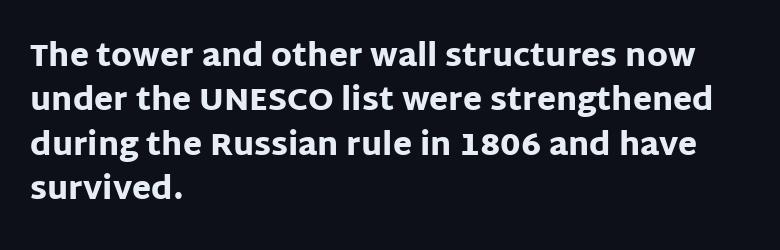
The image shows 31 px heavy sans-serif type, upright; set left-aligned, normal line spacing (1.43x), normal letter spacing, not underlined; low stroke contrast and a large x-height.
